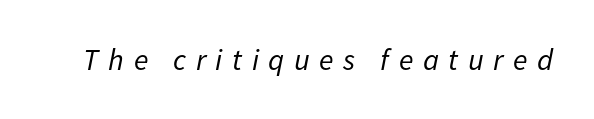
The image shows 30 px regular-weight type, italic (leaning right); set unusually wide letter spacing (+0.32 em), not underlined; low stroke contrast and a medium x-height.
